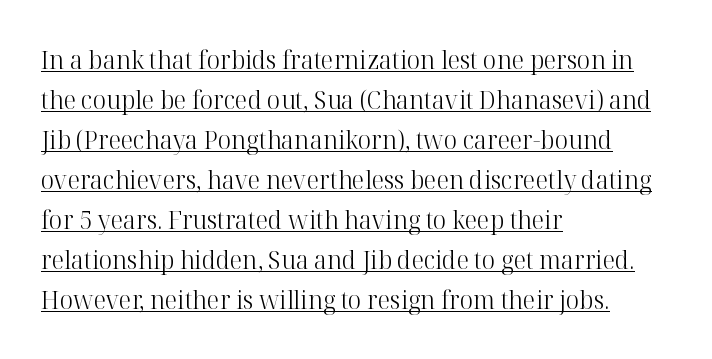
{"italic": "no", "bold": "no", "underline": "yes", "align": "left", "line_spacing": "normal", "line_spacing_ratio": 1.54, "letter_spacing": "normal", "letter_spacing_em": 0.0, "glyph_px": 26}
